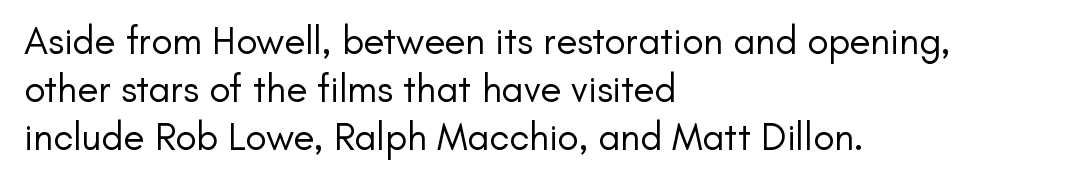
Layout note: lines flush left. The tracking reads as untouched default to a designer's eye. Anything drawn beneath the words? Only blank space. You can tell from the bare stems that sans-serif type was used. Stem width sits at or under what a default text font uses.
